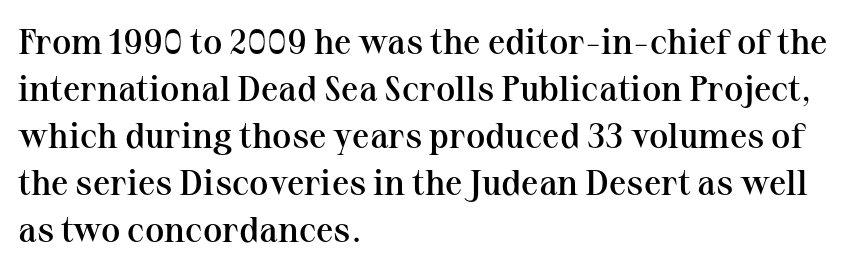
{"serif": "yes", "italic": "no", "bold": "semi", "weight": "semibold", "width": "normal", "stroke_contrast": "medium", "x_height": "medium", "monospaced": "no", "underline": "no", "align": "left", "line_spacing": "normal", "line_spacing_ratio": 1.34, "letter_spacing": "normal", "letter_spacing_em": 0.0, "glyph_px": 35}
